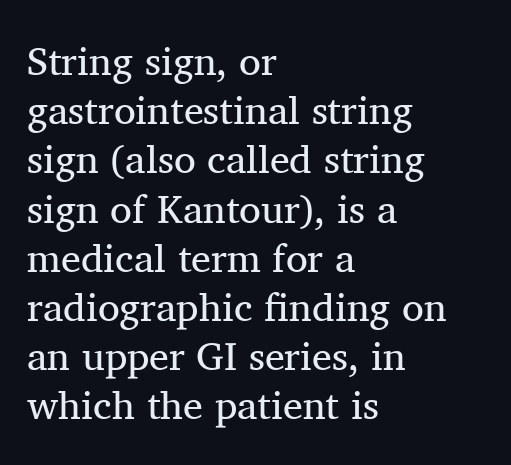
The image shows 40 px regular-weight serif type, upright; set left-aligned, line spacing 1.23x, normal letter spacing, not underlined; medium stroke contrast and a medium x-height.
